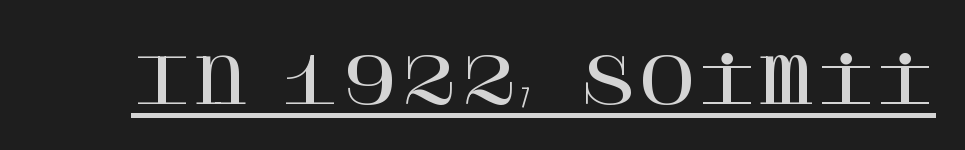
The image shows 64 px serif type, upright; set normal letter spacing, underlined; high stroke contrast and a large x-height.
